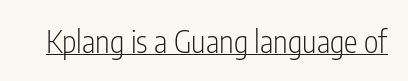
Q: Is the text bold? A: No.
Q: Is the text italic (slanted)? A: No, it is upright.
Q: Is the typeface a serif or a sans-serif typeface? A: Sans-serif.
Q: Is the text underlined? A: Yes.
Q: Is the spacing between letters normal or unusually wide? A: Normal.
Q: Width (condensed, normal, or wide)? A: Condensed.
Q: Stroke contrast? A: Low.
Q: x-height? A: Medium.
Q: Monospaced? A: No.
